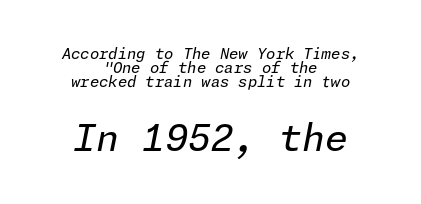
{"italic": "yes", "lean": "right", "slant_degrees": 11, "bold": "no", "weight": "regular", "width": "normal", "stroke_contrast": "low", "x_height": "medium", "underline": "no", "align": "center", "line_spacing": "tight", "line_spacing_ratio": 0.95, "letter_spacing": "normal", "letter_spacing_em": 0.0, "larger_block": "second", "size_ratio": 2.47, "glyph_px": 37}
